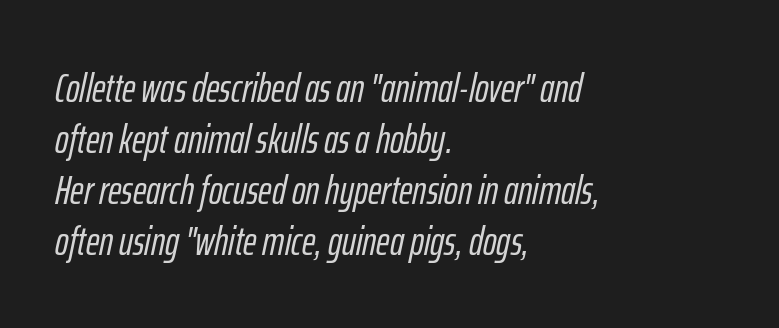
Q: Is the text italic (slanted)? A: Yes, it leans right by about 12 degrees.
Q: Is the text underlined? A: No.
Q: How is the paragraph aligned? A: Left-aligned.
Q: Is the spacing between letters normal or unusually wide? A: Normal.
Q: Width (condensed, normal, or wide)? A: Condensed.
Q: Stroke contrast? A: Low.
Q: x-height? A: Medium.
Q: Monospaced? A: No.
